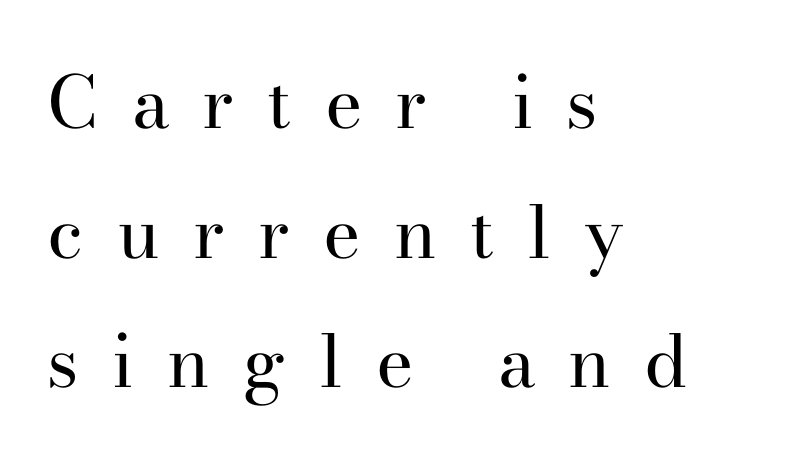
The specimen omits any rule beneath the text block's lines. Every row of glyphs begins at an identical x-position on the left. Heft: none added — not bold. The face used here is rendered with a markedly widened letterfit.
